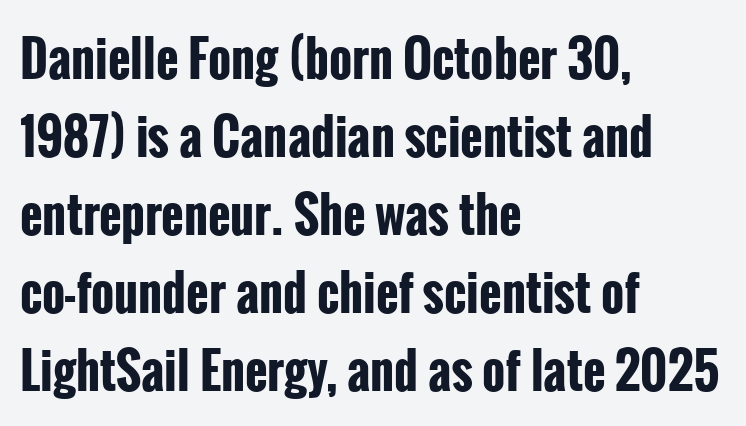
Line beginnings align vertically; line endings do not. Weight check: bold — yes, fully. Spacing between characters is what you'd get straight out of the box. This is roman type, the default non-slanted kind. A sans-serif font was chosen for this passage. The area under the type is left untouched.
